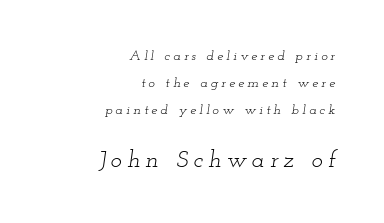
Q: Is the text bold? A: No.
Q: Is the text italic (slanted)? A: Yes, it leans right by about 12 degrees.
Q: Is the text underlined? A: No.
Q: How is the paragraph aligned? A: Right-aligned.
Q: Is the spacing between letters normal or unusually wide? A: Unusually wide.
Q: Is the spacing between lines tight, normal or loose? A: Loose.
Q: Which block of text is set in a larger size, the first (top) or the second (bottom)? A: The second (bottom) one.
